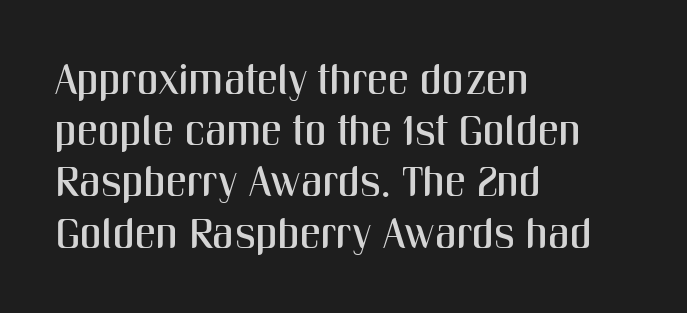
Q: Is the text italic (slanted)? A: No, it is upright.
Q: Is the typeface a serif or a sans-serif typeface? A: Sans-serif.
Q: Is the text underlined? A: No.
Q: How is the paragraph aligned? A: Left-aligned.
Q: Is the spacing between letters normal or unusually wide? A: Normal.
Q: Width (condensed, normal, or wide)? A: Condensed.
Q: Stroke contrast? A: Medium.
Q: x-height? A: Medium.
Q: Monospaced? A: No.
